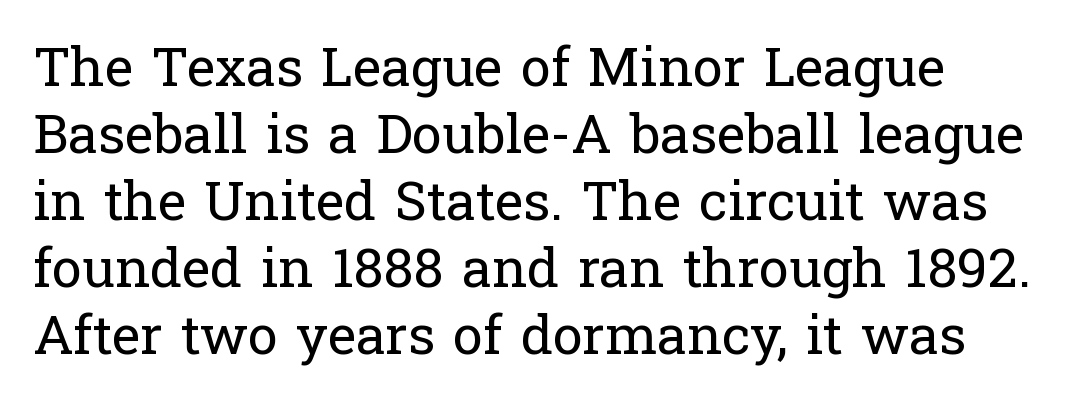
{"serif": "yes", "italic": "no", "bold": "no", "weight": "regular", "width": "normal", "stroke_contrast": "low", "x_height": "medium", "monospaced": "no", "underline": "no", "align": "left", "line_spacing_ratio": 1.24, "letter_spacing": "normal", "letter_spacing_em": 0.0, "glyph_px": 54}
